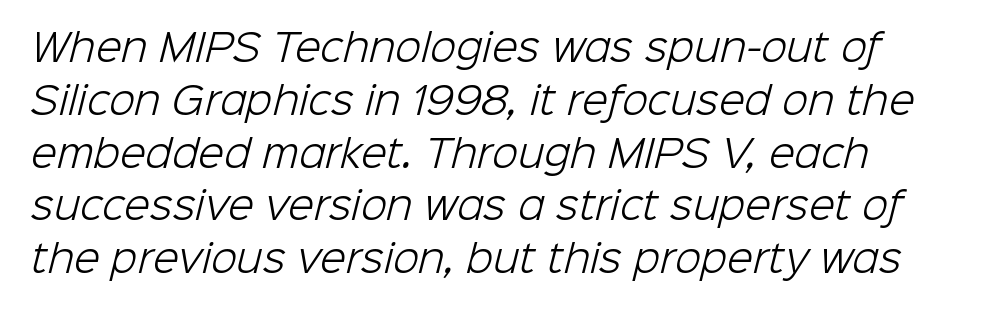
The image shows 38 px light sans-serif type; set normal line spacing (1.39x), normal letter spacing, not underlined; low stroke contrast and a medium x-height.
